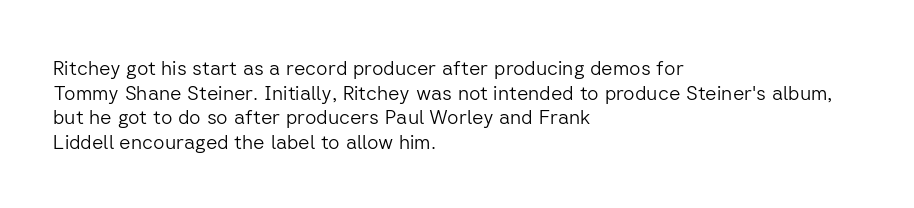
{"italic": "no", "bold": "no", "underline": "no", "align": "left", "line_spacing_ratio": 1.23, "letter_spacing": "normal", "letter_spacing_em": 0.0, "glyph_px": 20}
